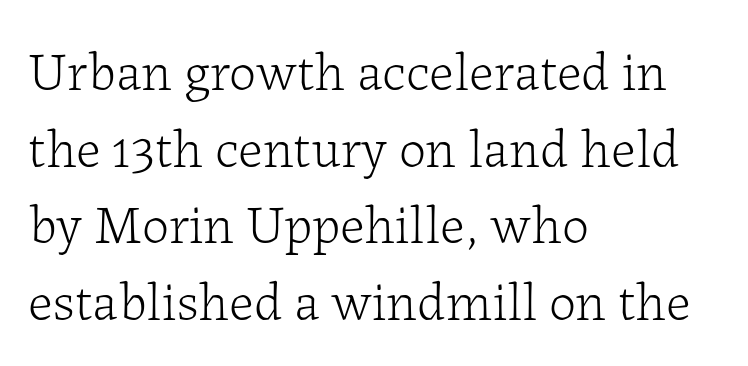
Q: Is the text bold? A: No.
Q: Is the text italic (slanted)? A: No, it is upright.
Q: Is the typeface a serif or a sans-serif typeface? A: Serif.
Q: Is the text underlined? A: No.
Q: How is the paragraph aligned? A: Left-aligned.
Q: Is the spacing between letters normal or unusually wide? A: Normal.
Q: Is the spacing between lines tight, normal or loose? A: Normal.
Q: Width (condensed, normal, or wide)? A: Normal.
Q: Stroke contrast? A: Low.
Q: x-height? A: Medium.
Q: Monospaced? A: No.
